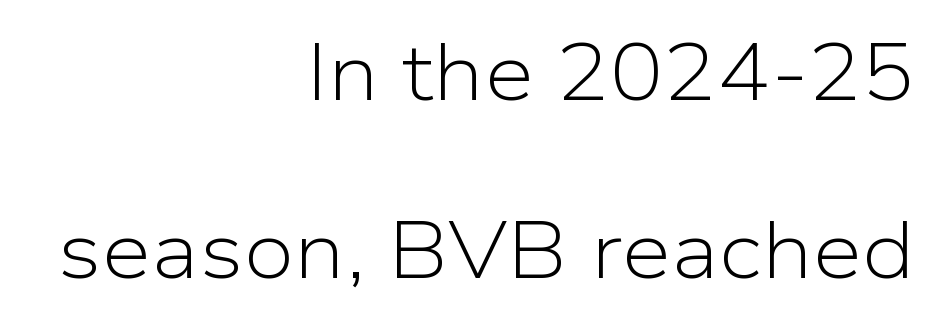
A typesetter would label this face a sans. The typesetting does not lean heavy: it is not bold. Underlining? Definitely not there. The ragged edge is on the left, which tells us the setting is flush right. The designer dialed line spacing up above the default. These lines keep a tight, regular rhythm from letter to letter.
